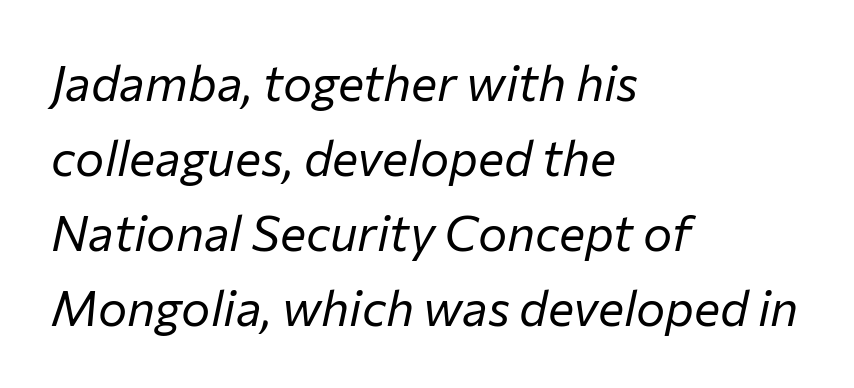
{"italic": "yes", "lean": "right", "slant_degrees": 12, "bold": "no", "weight": "regular", "width": "normal", "stroke_contrast": "low", "x_height": "medium", "monospaced": "no", "underline": "no", "align": "left", "line_spacing": "normal", "line_spacing_ratio": 1.53, "letter_spacing": "normal", "letter_spacing_em": 0.0, "glyph_px": 49}
